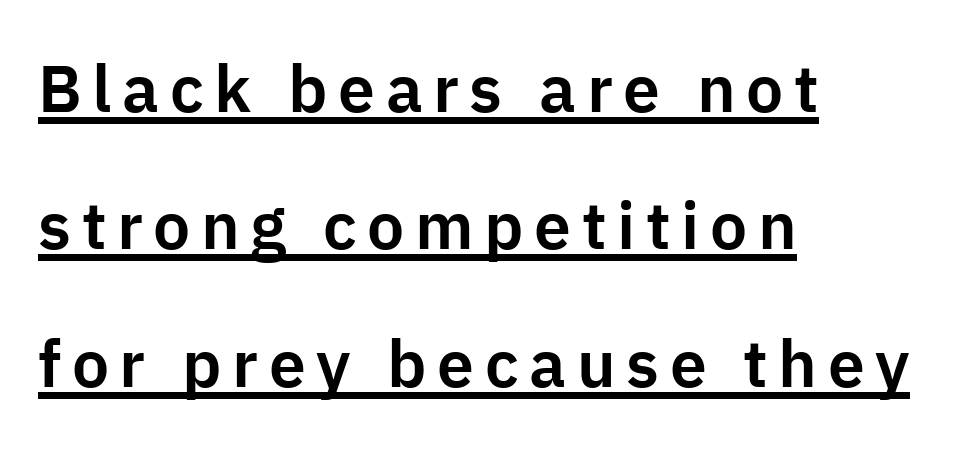
{"serif": "no", "italic": "no", "width": "normal", "stroke_contrast": "low", "x_height": "medium", "monospaced": "no", "underline": "yes", "align": "left", "line_spacing": "loose", "line_spacing_ratio": 2.08, "glyph_px": 66}
